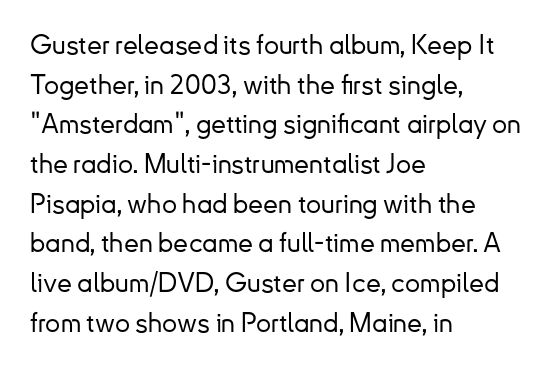
The image shows 27 px text type, upright; set left-aligned, normal line spacing (1.47x), normal letter spacing, not underlined.
